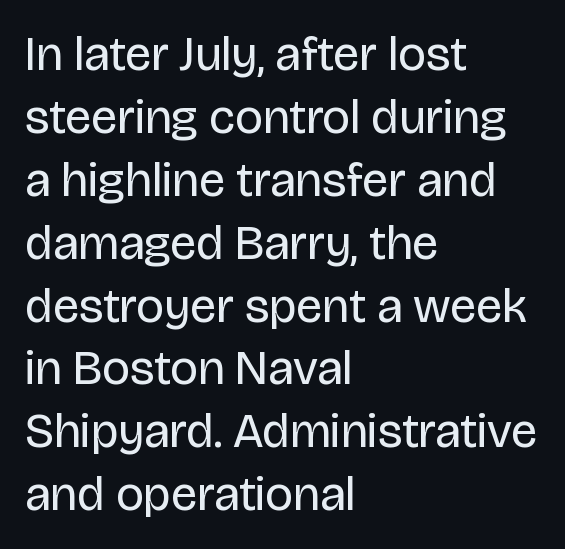
The text block is weighted toward the left margin, trailing off unevenly rightward. This block has exactly the height ordinary leading produces. Compared with a typical body face, this is equally light or lighter still. The rendering uses natural spacing where letterforms have individual widths. Rendered with straight, roman letterforms. Each word holds together tightly as a unit, with standard inter-letter gaps.
